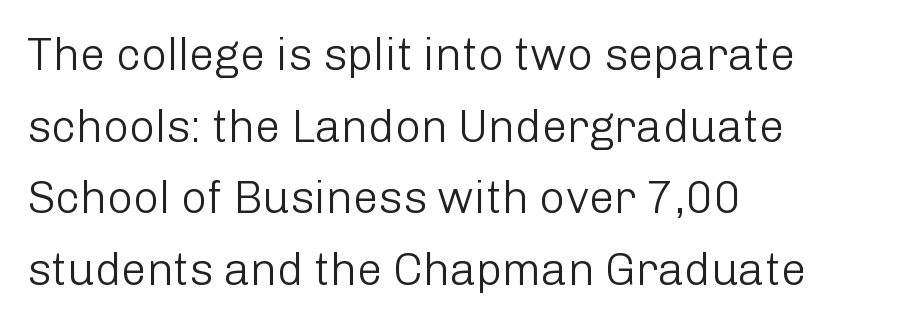
On a weight scale, this lands at 450 or below. Plain, unruled lines of type. Where is the straight margin? On the left. Leading matches the norm, producing a regular column.
